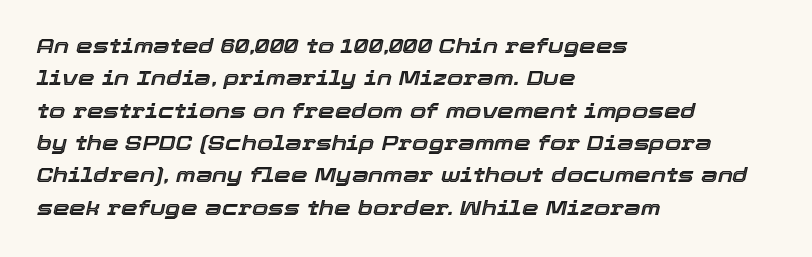
Q: Is the text italic (slanted)? A: Yes, it leans right by about 12 degrees.
Q: Is the text underlined? A: No.
Q: How is the paragraph aligned? A: Left-aligned.
Q: Is the spacing between letters normal or unusually wide? A: Normal.
Q: Is the spacing between lines tight, normal or loose? A: Normal.
